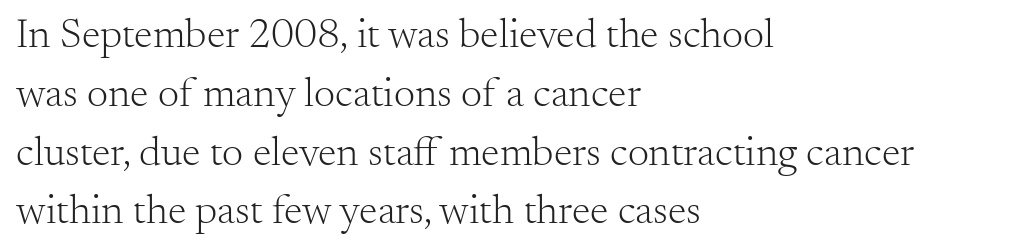
Q: Is the text bold? A: No.
Q: Is the text italic (slanted)? A: No, it is upright.
Q: Is the typeface a serif or a sans-serif typeface? A: Serif.
Q: Is the text underlined? A: No.
Q: How is the paragraph aligned? A: Left-aligned.
Q: Is the spacing between letters normal or unusually wide? A: Normal.
Q: Is the spacing between lines tight, normal or loose? A: Normal.
Q: Width (condensed, normal, or wide)? A: Normal.
Q: Stroke contrast? A: Medium.
Q: x-height? A: Small.
Q: Monospaced? A: No.
